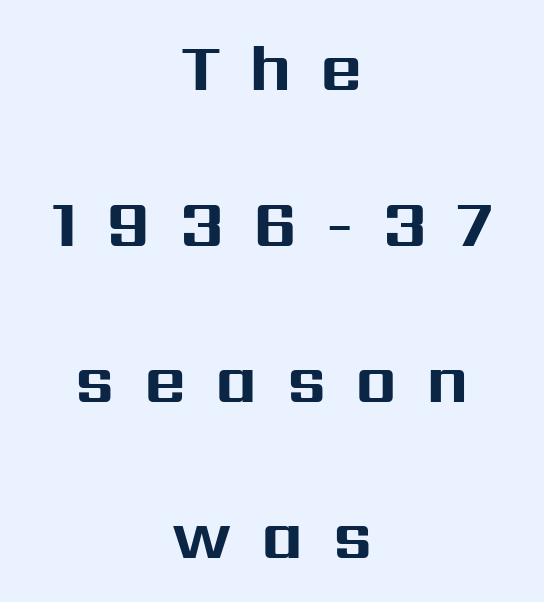
Q: Is the text bold? A: Yes.
Q: Is the text italic (slanted)? A: No, it is upright.
Q: Is the typeface a serif or a sans-serif typeface? A: Sans-serif.
Q: Is the text underlined? A: No.
Q: How is the paragraph aligned? A: Centered.
Q: Is the spacing between letters normal or unusually wide? A: Unusually wide.
Q: Is the spacing between lines tight, normal or loose? A: Loose.
Q: Width (condensed, normal, or wide)? A: Normal.
Q: Stroke contrast? A: Medium.
Q: x-height? A: Medium.
Q: Monospaced? A: No.
